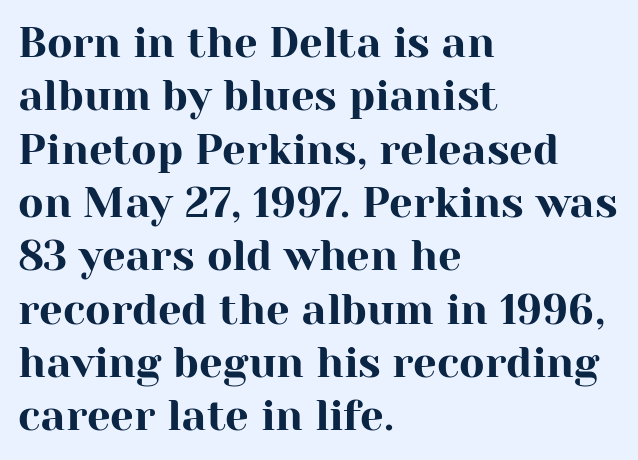
{"serif": "yes", "italic": "no", "width": "normal", "stroke_contrast": "high", "x_height": "medium", "monospaced": "no", "underline": "no", "align": "left", "line_spacing": "normal", "line_spacing_ratio": 1.27, "letter_spacing": "normal", "letter_spacing_em": 0.0, "glyph_px": 42}
